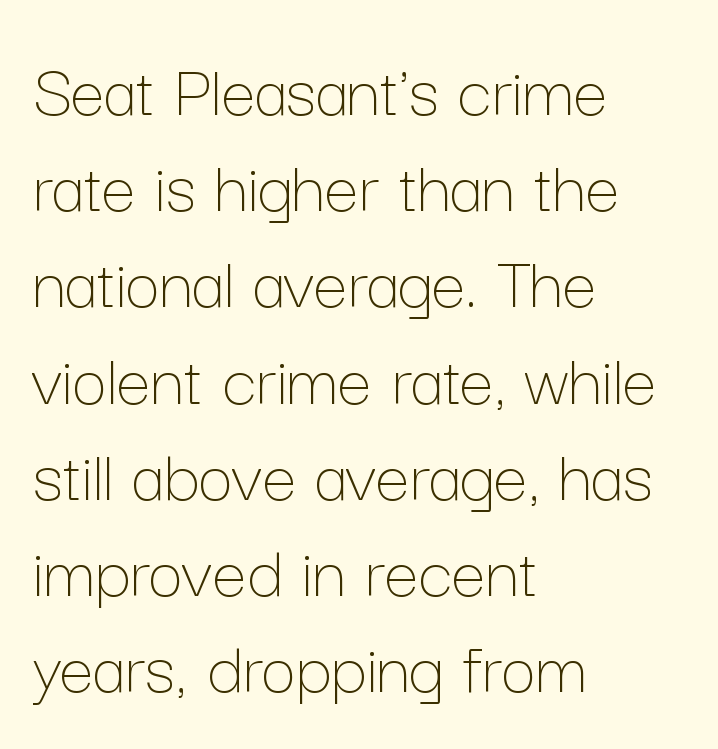
A typesetter would call this zero additional tracking. A light-to-regular cut is what we see here. Check under the words: just untouched page. One glance says typical: line gaps are just what's usual. Leftover space on each line is placed entirely after the last word. Do the letters lean? They stand straight.
